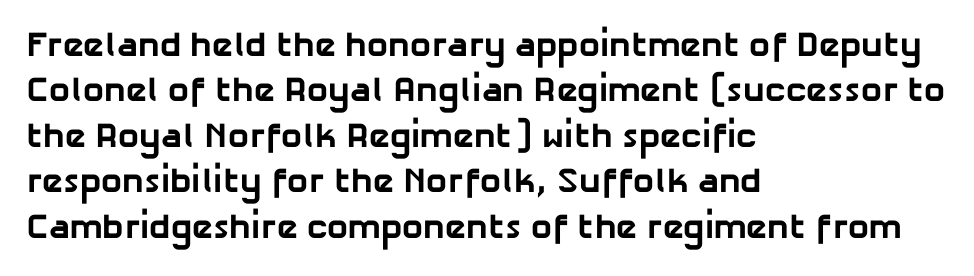
Here the designer chose a conventional face with non-uniform glyph widths. I'd describe the lettering as bold — thick and assertive. Typographically, this falls in the sans-serif category. Here the glyphs are tracked normally, forming tight word shapes. In terms of leading, this rendering sits right in the middle.
